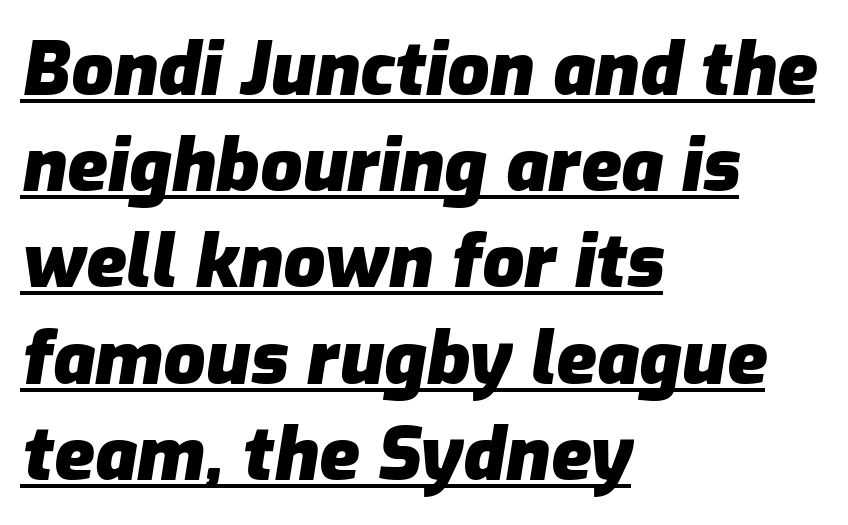
The image shows 74 px heavy type, italic (leaning right); set left-aligned, normal line spacing (1.3x), normal letter spacing, underlined; low stroke contrast and a medium x-height.
